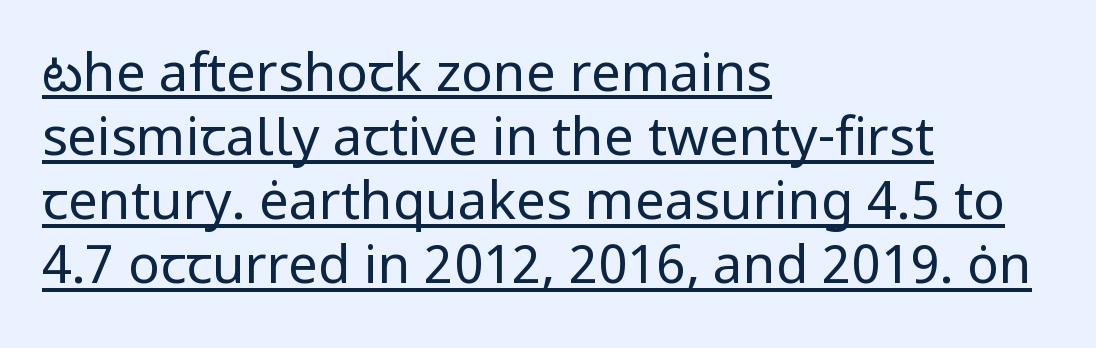
{"serif": "no", "italic": "no", "bold": "no", "weight": "regular", "width": "normal", "stroke_contrast": "low", "x_height": "medium", "monospaced": "no", "underline": "yes", "align": "left", "line_spacing_ratio": 1.21, "letter_spacing": "normal", "letter_spacing_em": 0.0, "glyph_px": 53}
